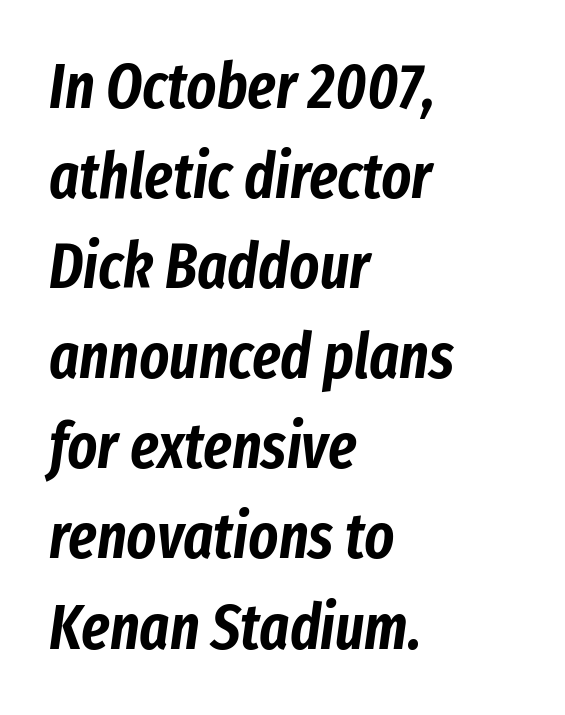
The image shows 63 px condensed type, italic (leaning right); set left-aligned, normal line spacing (1.43x), normal letter spacing, not underlined; low stroke contrast and a medium x-height.
